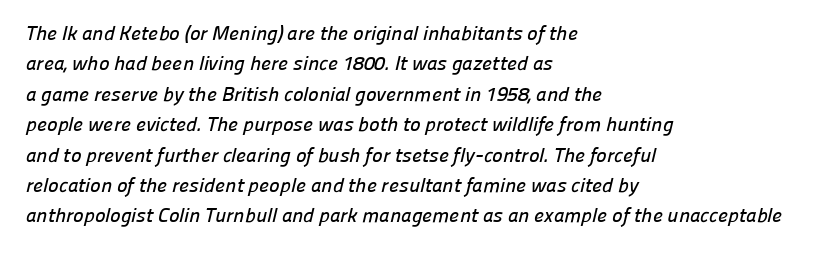
{"underline": "no", "align": "left", "line_spacing": "normal", "line_spacing_ratio": 1.52, "letter_spacing": "normal", "letter_spacing_em": 0.0, "glyph_px": 20}
